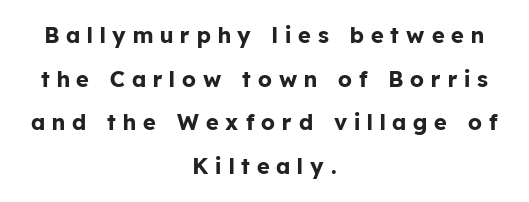
The image shows 22 px bold type, upright; set centered, loose line spacing (1.98x), unusually wide letter spacing (+0.32 em), not underlined.
